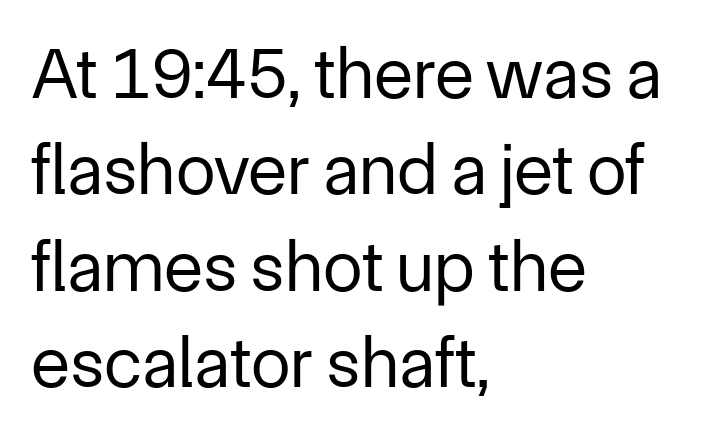
Q: Is the text bold? A: No.
Q: Is the text italic (slanted)? A: No, it is upright.
Q: Is the typeface a serif or a sans-serif typeface? A: Sans-serif.
Q: Is the text underlined? A: No.
Q: How is the paragraph aligned? A: Left-aligned.
Q: Is the spacing between letters normal or unusually wide? A: Normal.
Q: Is the spacing between lines tight, normal or loose? A: Normal.
Q: Width (condensed, normal, or wide)? A: Normal.
Q: Stroke contrast? A: Low.
Q: x-height? A: Medium.
Q: Monospaced? A: No.
